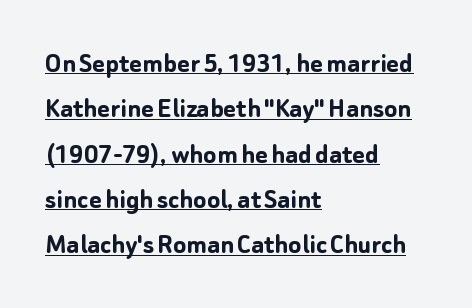
{"serif": "no", "italic": "no", "bold": "yes", "weight": "semibold", "width": "normal", "stroke_contrast": "low", "x_height": "medium", "monospaced": "no", "underline": "yes", "align": "left", "line_spacing": "normal", "line_spacing_ratio": 1.51, "letter_spacing": "normal", "letter_spacing_em": 0.0, "glyph_px": 30}
